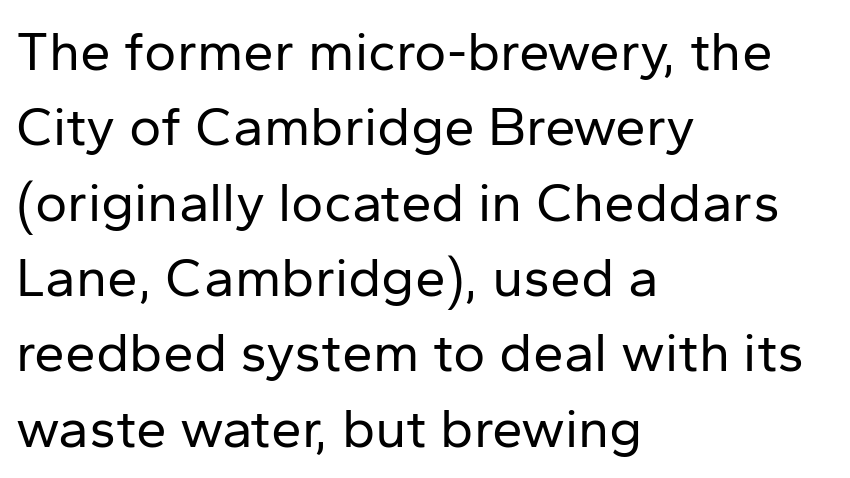
{"serif": "no", "italic": "no", "bold": "no", "weight": "regular", "width": "normal", "stroke_contrast": "low", "x_height": "medium", "monospaced": "no", "underline": "no", "align": "left", "line_spacing": "normal", "line_spacing_ratio": 1.37, "letter_spacing": "normal", "letter_spacing_em": 0.0, "glyph_px": 55}
